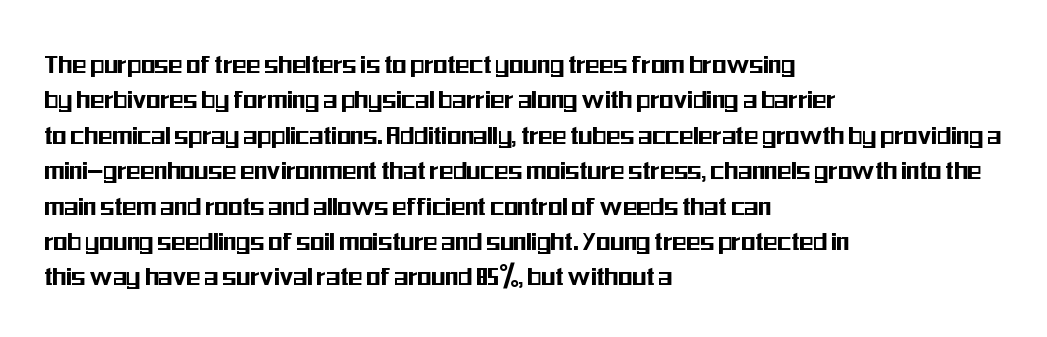
The image shows 29 px condensed sans-serif type, upright; set left-aligned, line spacing 1.22x, normal letter spacing, not underlined; medium stroke contrast and a medium x-height.
